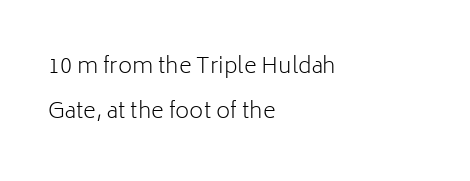
Descenders are the only things crossing below the line. This sample uses an upright cut, with every glyph sitting square on the baseline. Leading is clearly above the norm, producing a sparse column. This sample is left-justified, so line endings fall wherever the words run out. Observe the ordinary spacing: letters are neighbours, not strangers. Nothing heavy about these letters — not bold at all.
